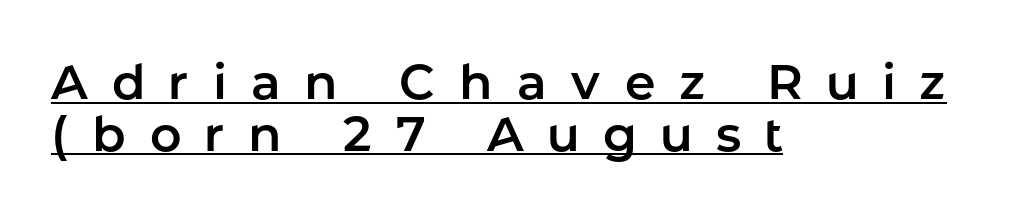
{"serif": "no", "italic": "no", "width": "normal", "stroke_contrast": "low", "x_height": "medium", "monospaced": "no", "underline": "yes", "align": "left", "line_spacing": "tight", "line_spacing_ratio": 1.06, "letter_spacing": "wide", "letter_spacing_em": 0.49, "glyph_px": 49}
